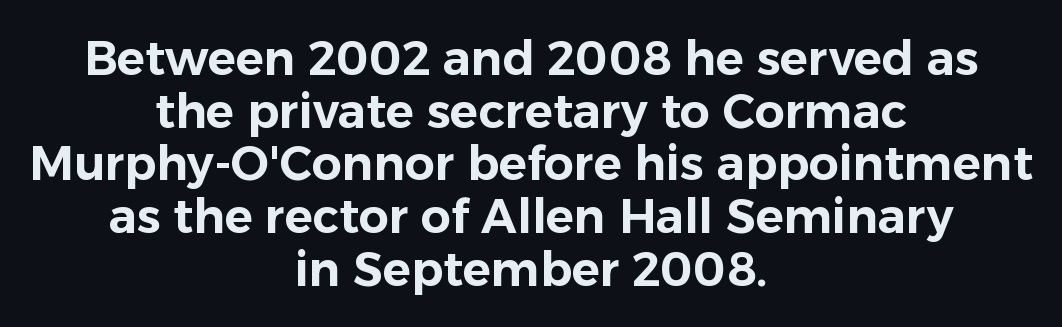
Q: Is the text italic (slanted)? A: No, it is upright.
Q: Is the typeface a serif or a sans-serif typeface? A: Sans-serif.
Q: Is the text underlined? A: No.
Q: How is the paragraph aligned? A: Centered.
Q: Is the spacing between letters normal or unusually wide? A: Normal.
Q: Is the spacing between lines tight, normal or loose? A: Tight.
Q: Width (condensed, normal, or wide)? A: Normal.
Q: Stroke contrast? A: Low.
Q: x-height? A: Medium.
Q: Monospaced? A: No.
